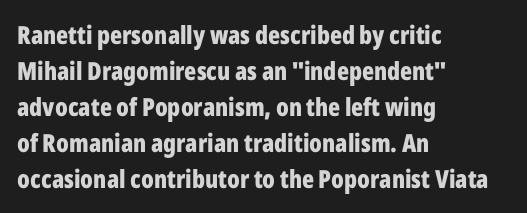
Nope, not italic — everything's standing straight. A normal amount of white space separates one row of letters from the next. Pretty heavy lettering here — definitely bold. Line starts are locked; line ends wander. Tracking here is standard; glyphs follow each other at the usual distance. Decoration check: the copy has no underline.
